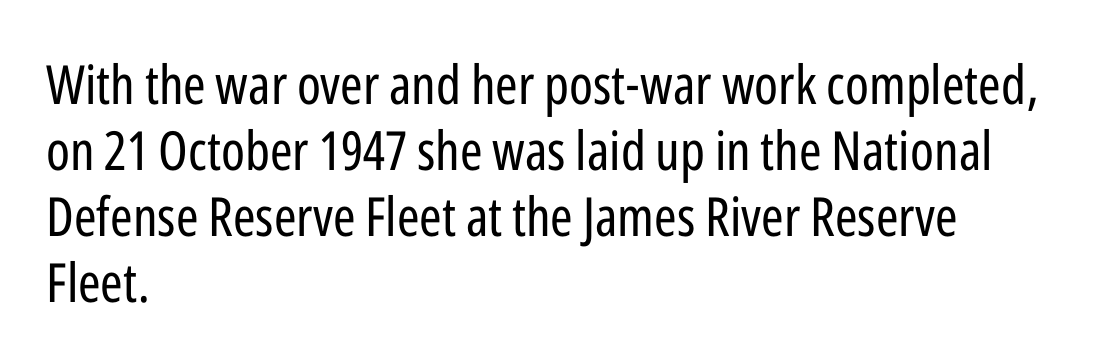
The image shows 54 px regular-weight, condensed sans-serif type, upright; set left-aligned, line spacing 1.22x, normal letter spacing, not underlined; low stroke contrast and a medium x-height.
